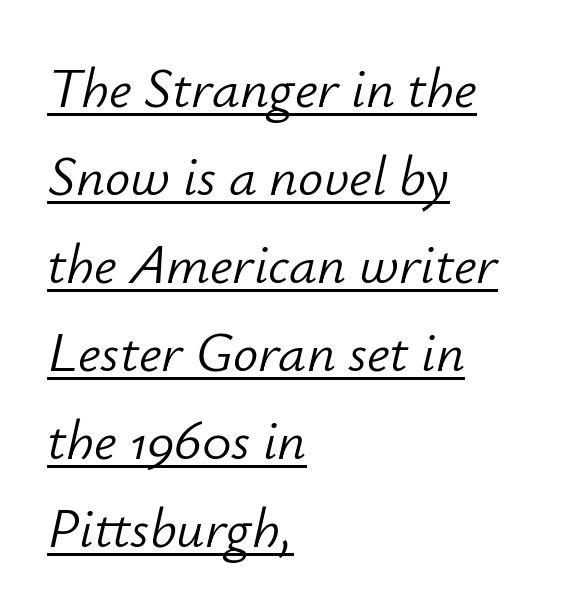
The image shows 56 px light type, italic (leaning right); set left-aligned, normal line spacing (1.57x), normal letter spacing, underlined; low stroke contrast and a small x-height.
